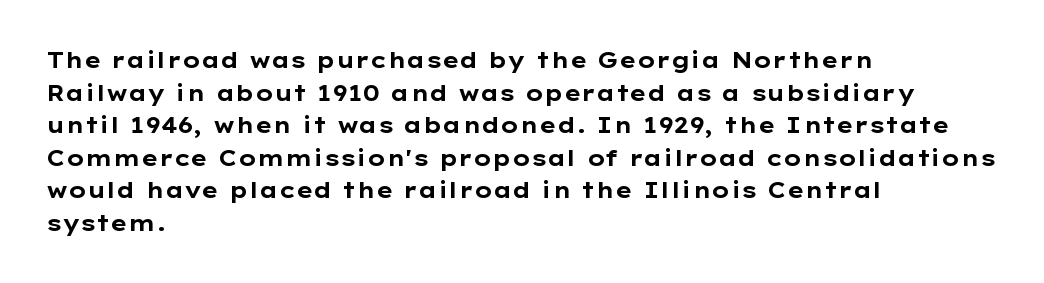
Q: Is the text bold? A: Yes.
Q: Is the text italic (slanted)? A: No, it is upright.
Q: Is the text underlined? A: No.
Q: How is the paragraph aligned? A: Left-aligned.
Q: Is the spacing between letters normal or unusually wide? A: Normal.
Q: Is the spacing between lines tight, normal or loose? A: Normal.
